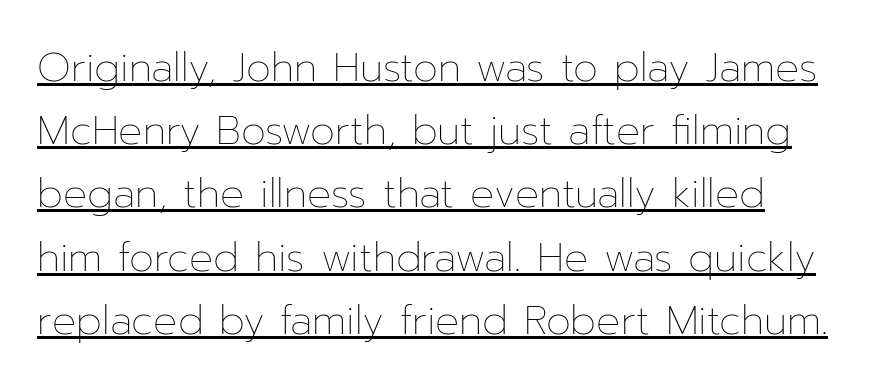
Q: Is the text bold? A: No.
Q: Is the text italic (slanted)? A: No, it is upright.
Q: Is the text underlined? A: Yes.
Q: Is the spacing between letters normal or unusually wide? A: Normal.
Q: Is the spacing between lines tight, normal or loose? A: Normal.
Q: Width (condensed, normal, or wide)? A: Normal.
Q: Stroke contrast? A: Low.
Q: x-height? A: Medium.
Q: Monospaced? A: No.
